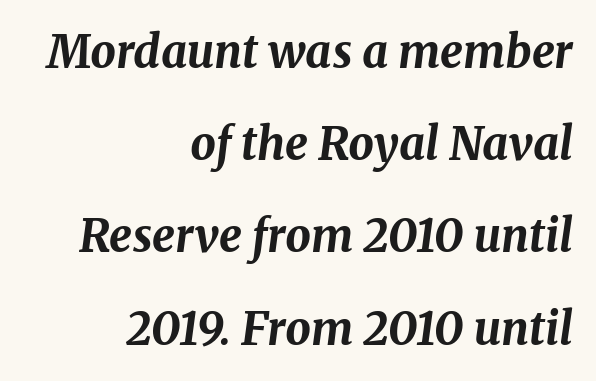
{"italic": "yes", "lean": "right", "slant_degrees": 8, "bold": "yes", "weight": "bold", "width": "normal", "stroke_contrast": "medium", "x_height": "medium", "monospaced": "no", "underline": "no", "align": "right", "line_spacing": "loose", "line_spacing_ratio": 2.05, "letter_spacing": "normal", "letter_spacing_em": 0.0, "glyph_px": 45}
